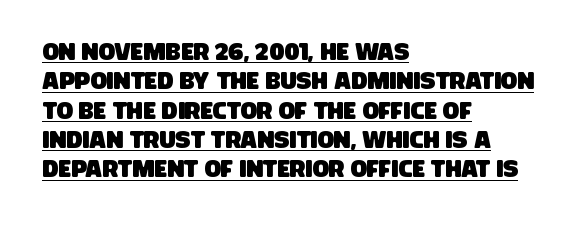
{"underline": "yes", "align": "left", "line_spacing_ratio": 1.22, "letter_spacing": "normal", "letter_spacing_em": 0.0, "glyph_px": 24}
